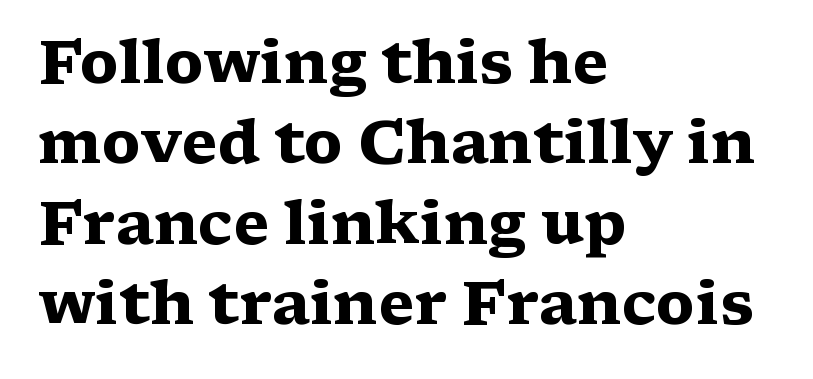
Q: Is the text bold? A: Yes.
Q: Is the text italic (slanted)? A: No, it is upright.
Q: Is the typeface a serif or a sans-serif typeface? A: Serif.
Q: Is the text underlined? A: No.
Q: How is the paragraph aligned? A: Left-aligned.
Q: Is the spacing between letters normal or unusually wide? A: Normal.
Q: Is the spacing between lines tight, normal or loose? A: Normal.
Q: Width (condensed, normal, or wide)? A: Wide.
Q: Stroke contrast? A: Medium.
Q: x-height? A: Medium.
Q: Monospaced? A: No.
